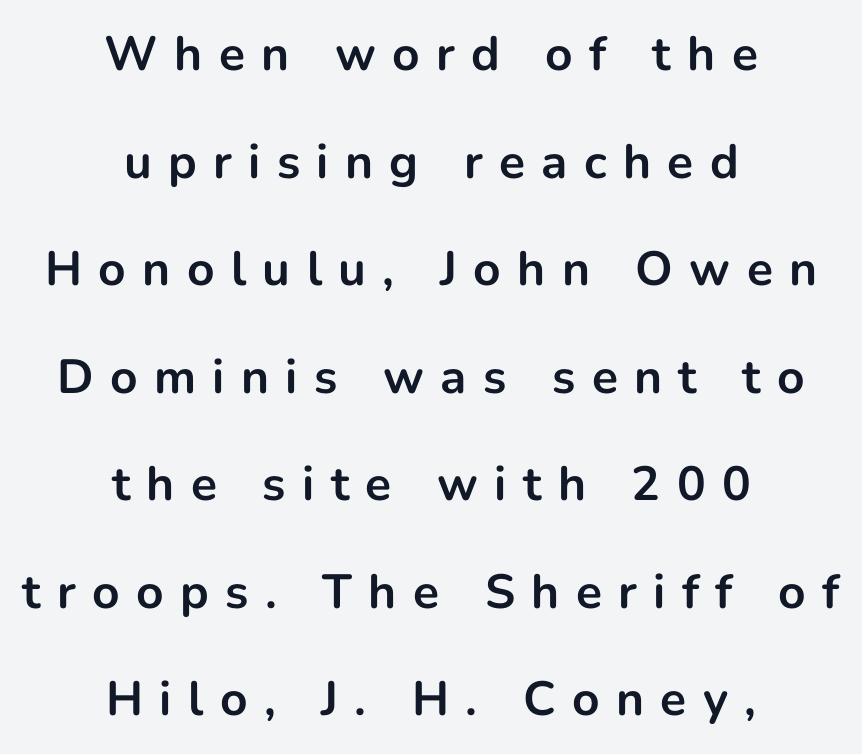
Nope, no serifs anywhere on these letters. Every row of glyphs is offset so its center matches the block's center. How heavy is the stroke? Heavy — this is a bold. Descender tails drop into unmarked territory. Spacing verdict: proportional, widths tailored to each character. This rendering widens character spacing well past its baseline value.
